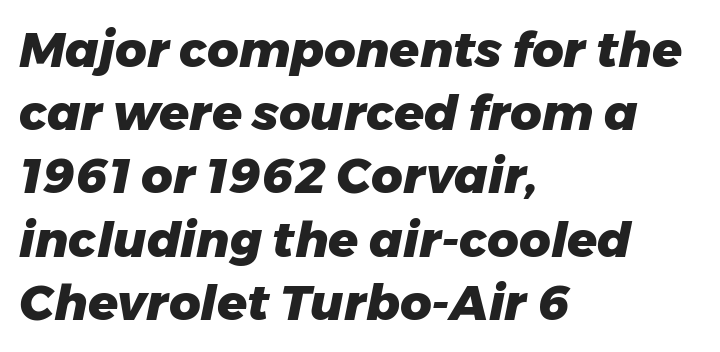
{"italic": "yes", "lean": "right", "slant_degrees": 11, "bold": "yes", "weight": "heavy", "width": "normal", "stroke_contrast": "low", "x_height": "medium", "monospaced": "no", "underline": "no", "align": "left", "line_spacing": "normal", "line_spacing_ratio": 1.29, "letter_spacing": "normal", "letter_spacing_em": 0.0, "glyph_px": 49}
